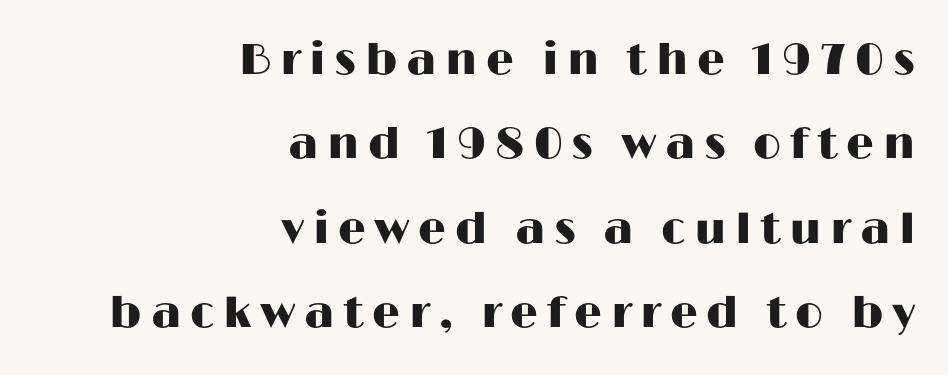
The image shows 44 px wide sans-serif type, upright; set right-aligned, loose line spacing (1.92x), unusually wide letter spacing (+0.2 em), not underlined; high stroke contrast and a medium x-height.
